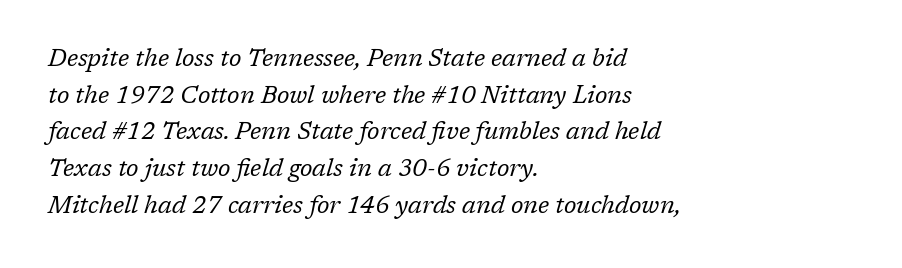
Q: Is the text bold? A: No.
Q: Is the text italic (slanted)? A: Yes, it leans right by about 17 degrees.
Q: Is the text underlined? A: No.
Q: How is the paragraph aligned? A: Left-aligned.
Q: Is the spacing between letters normal or unusually wide? A: Normal.
Q: Is the spacing between lines tight, normal or loose? A: Normal.
